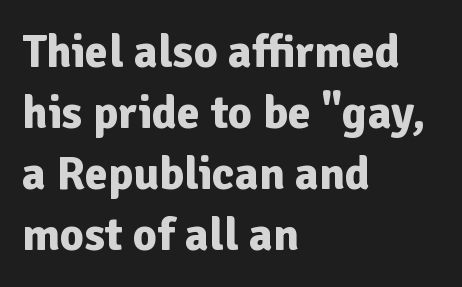
The image shows 47 px bold sans-serif type, upright; set left-aligned, normal line spacing (1.3x), normal letter spacing, not underlined; low stroke contrast and a medium x-height.
